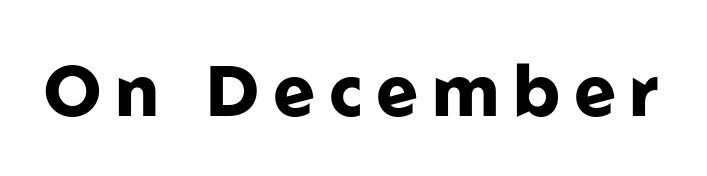
Heavy-handed strokes throughout: this text is bold. Ordinary non-slanted type is in use. Spacing verdict: proportional, widths tailored to each character. Words float on clear page, feet unadorned. Nope, no serifs anywhere on these letters.
